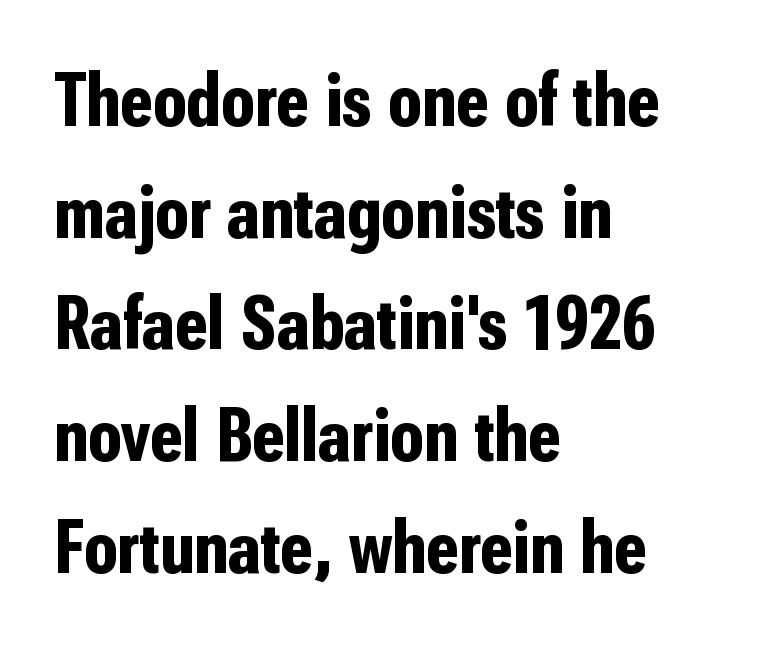
Q: Is the text bold? A: Yes.
Q: Is the text italic (slanted)? A: No, it is upright.
Q: Is the typeface a serif or a sans-serif typeface? A: Sans-serif.
Q: Is the text underlined? A: No.
Q: How is the paragraph aligned? A: Left-aligned.
Q: Is the spacing between letters normal or unusually wide? A: Normal.
Q: Is the spacing between lines tight, normal or loose? A: Normal.
Q: Width (condensed, normal, or wide)? A: Condensed.
Q: Stroke contrast? A: Low.
Q: x-height? A: Medium.
Q: Monospaced? A: No.
